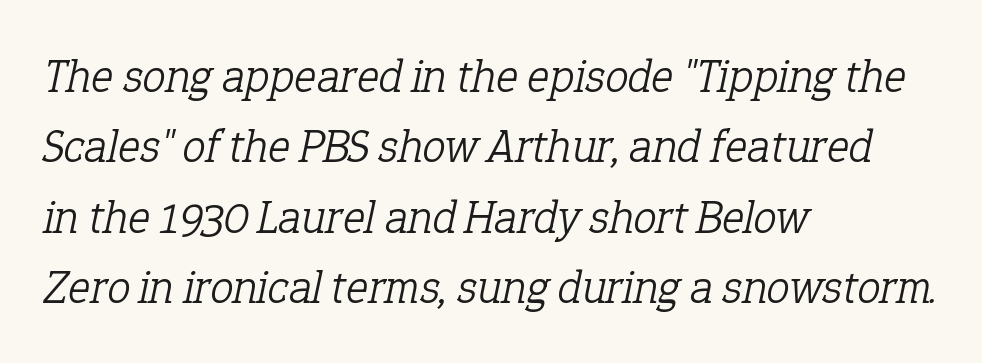
{"serif": "yes", "italic": "yes", "lean": "right", "slant_degrees": 12, "bold": "no", "weight": "light", "width": "normal", "stroke_contrast": "low", "x_height": "medium", "monospaced": "no", "underline": "no", "align": "left", "line_spacing": "normal", "line_spacing_ratio": 1.5, "letter_spacing": "normal", "letter_spacing_em": 0.0, "glyph_px": 47}
